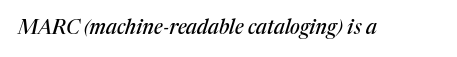
Q: Is the text italic (slanted)? A: Yes, it leans right by about 17 degrees.
Q: Is the text underlined? A: No.
Q: Is the spacing between letters normal or unusually wide? A: Normal.
